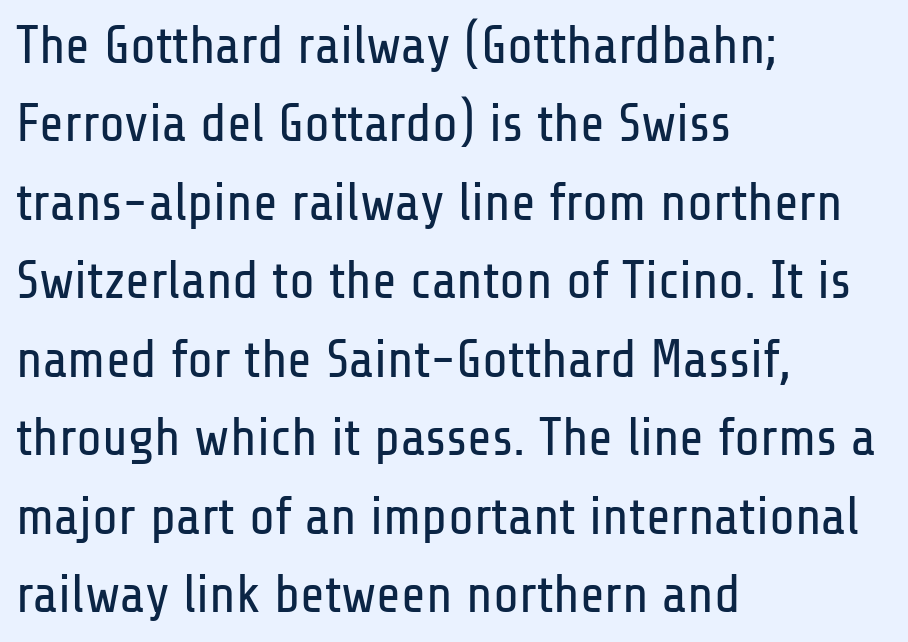
The space directly below the letters is spotless. These lines are rendered in a variable-pitch font. A roman cut, with each character standing at attention. Rows of type keep a routine distance in the vertical direction. A quiet, ordinary-to-light weight characterises the typeface.
